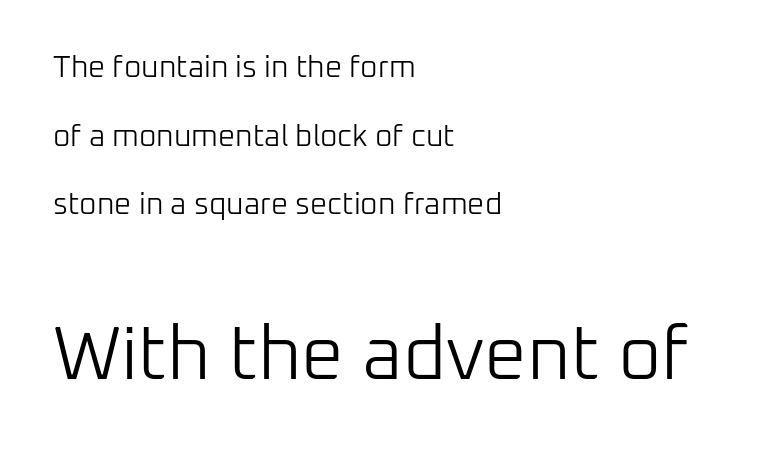
The image shows 75 px light sans-serif type, upright; set left-aligned, loose line spacing (2.29x), normal letter spacing, not underlined; the second (bottom) block is 2.5x larger; low stroke contrast and a medium x-height.
